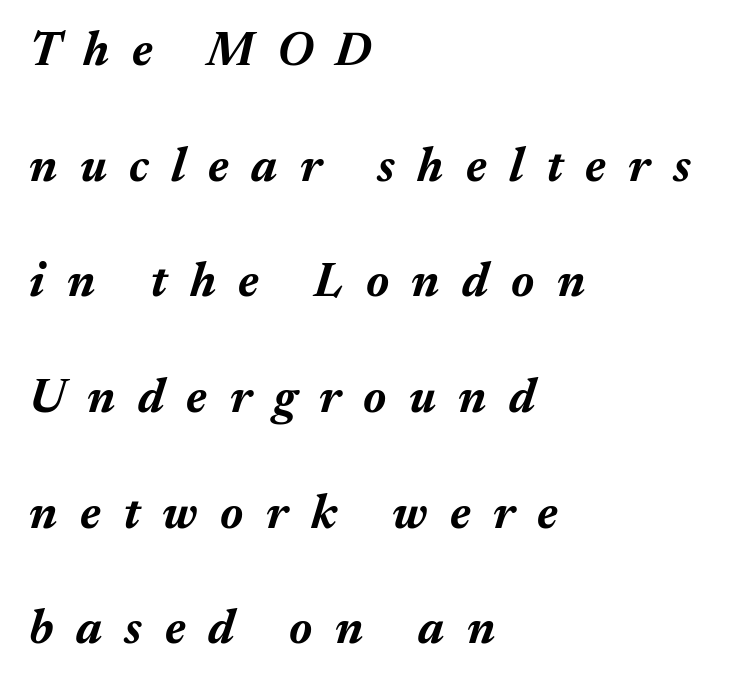
{"italic": "yes", "lean": "right", "slant_degrees": 17, "bold": "yes", "weight": "bold", "width": "normal", "stroke_contrast": "medium", "x_height": "medium", "monospaced": "no", "underline": "no", "align": "left", "line_spacing": "loose", "line_spacing_ratio": 2.41, "letter_spacing": "wide", "letter_spacing_em": 0.47, "glyph_px": 48}
